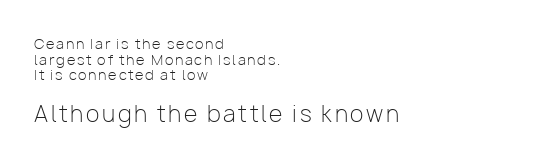
The image shows 22 px text type, upright; set left-aligned, tight line spacing (1.12x), not underlined; the second (bottom) block is 1.57x larger.
